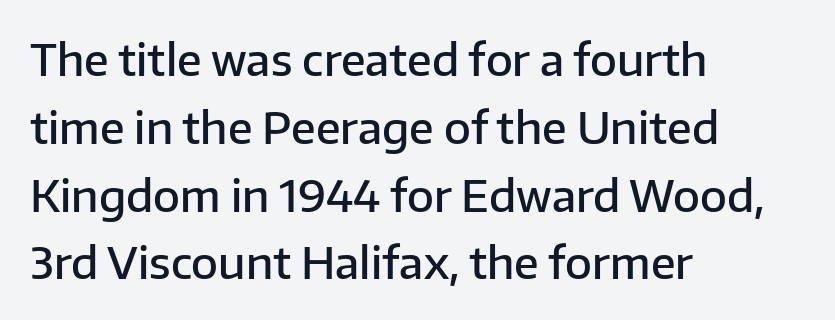
The image shows 44 px semibold sans-serif type, upright; set left-aligned, normal line spacing (1.54x), normal letter spacing, not underlined; low stroke contrast and a medium x-height.
